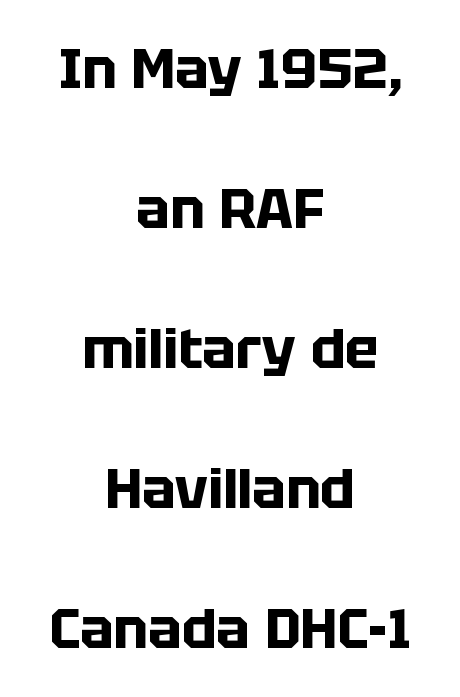
Q: Is the text bold? A: Yes.
Q: Is the text italic (slanted)? A: No, it is upright.
Q: Is the typeface a serif or a sans-serif typeface? A: Sans-serif.
Q: Is the text underlined? A: No.
Q: How is the paragraph aligned? A: Centered.
Q: Is the spacing between letters normal or unusually wide? A: Normal.
Q: Is the spacing between lines tight, normal or loose? A: Loose.
Q: Width (condensed, normal, or wide)? A: Normal.
Q: Stroke contrast? A: Low.
Q: x-height? A: Large.
Q: Monospaced? A: No.
